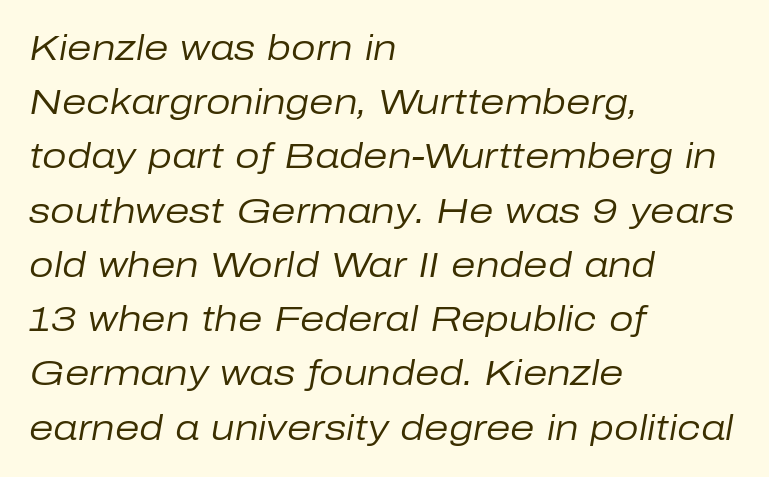
Q: Is the text bold? A: No.
Q: Is the text italic (slanted)? A: Yes, it leans right by about 10 degrees.
Q: Is the text underlined? A: No.
Q: How is the paragraph aligned? A: Left-aligned.
Q: Is the spacing between letters normal or unusually wide? A: Normal.
Q: Is the spacing between lines tight, normal or loose? A: Normal.
Q: Width (condensed, normal, or wide)? A: Normal.
Q: Stroke contrast? A: Low.
Q: x-height? A: Medium.
Q: Monospaced? A: No.
